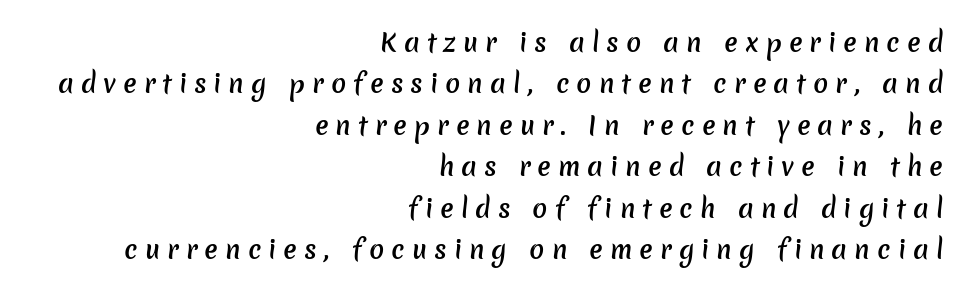
Q: Is the text bold? A: Semi-bold.
Q: Is the text underlined? A: No.
Q: How is the paragraph aligned? A: Right-aligned.
Q: Is the spacing between letters normal or unusually wide? A: Unusually wide.
Q: Is the spacing between lines tight, normal or loose? A: Normal.
